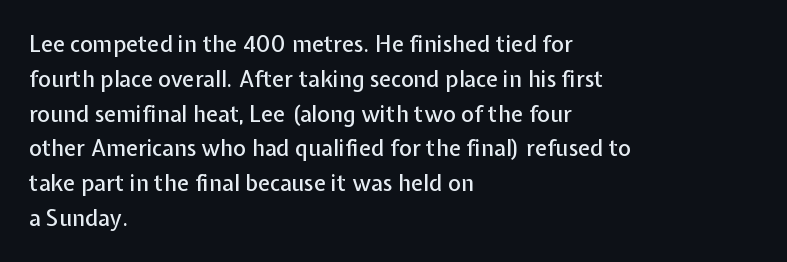
The letters stand straight up with perfectly vertical stems. The strip under each line holds only bare page. Each new line begins a customary step beneath the previous one. Inter-character spacing is left at the font's built-in metrics. The paragraph shown leans on its left margin.
